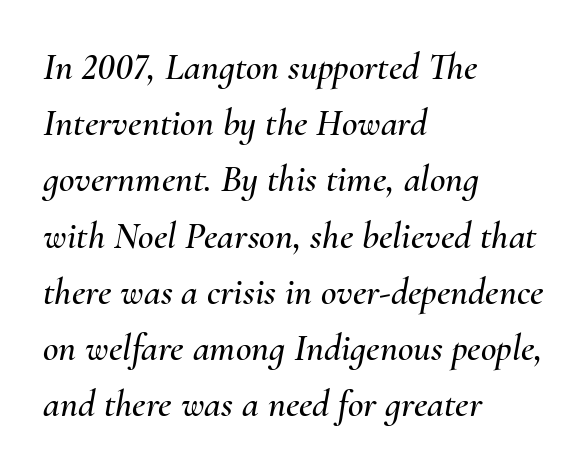
Q: Is the text italic (slanted)? A: Yes, it leans right by about 10 degrees.
Q: Is the text underlined? A: No.
Q: How is the paragraph aligned? A: Left-aligned.
Q: Is the spacing between letters normal or unusually wide? A: Normal.
Q: Is the spacing between lines tight, normal or loose? A: Normal.
Q: Width (condensed, normal, or wide)? A: Normal.
Q: Stroke contrast? A: Medium.
Q: x-height? A: Small.
Q: Monospaced? A: No.
